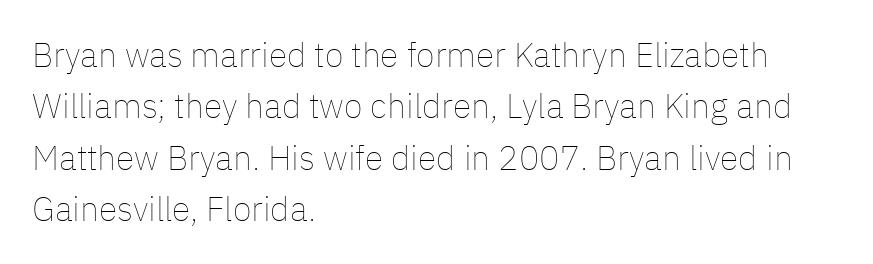
Leftover space on each line is placed entirely after the last word. Students, observe: this is what conventionally led text looks like. Quick note: underline off. The type sits square on the baseline with zero lean. The font sits on the lighter half of the weight spectrum, regular included. The rendering keeps characters at their native spacing.
